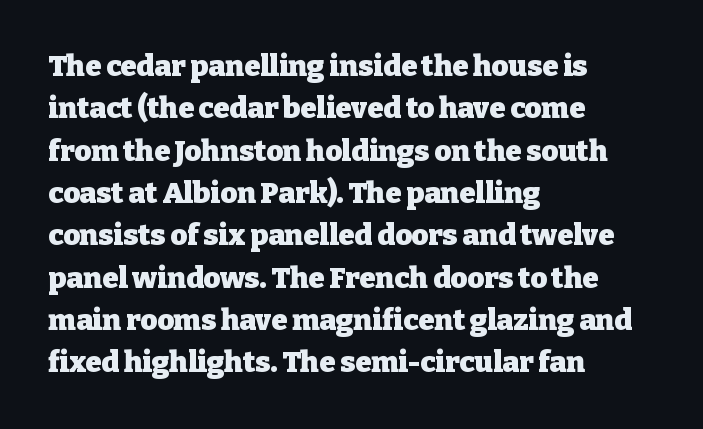
Letterform terminals end in serifs throughout the passage. Line spacing here is normal. Line beginnings align vertically; line endings do not. The space directly below the letters is spotless. Character widths vary here, with narrow letters taking less room than wide ones.
